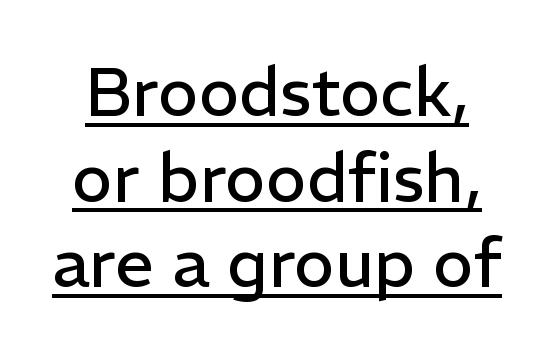
The image shows 68 px regular-weight sans-serif type, upright; set normal line spacing (1.26x), normal letter spacing, underlined; low stroke contrast and a medium x-height.
